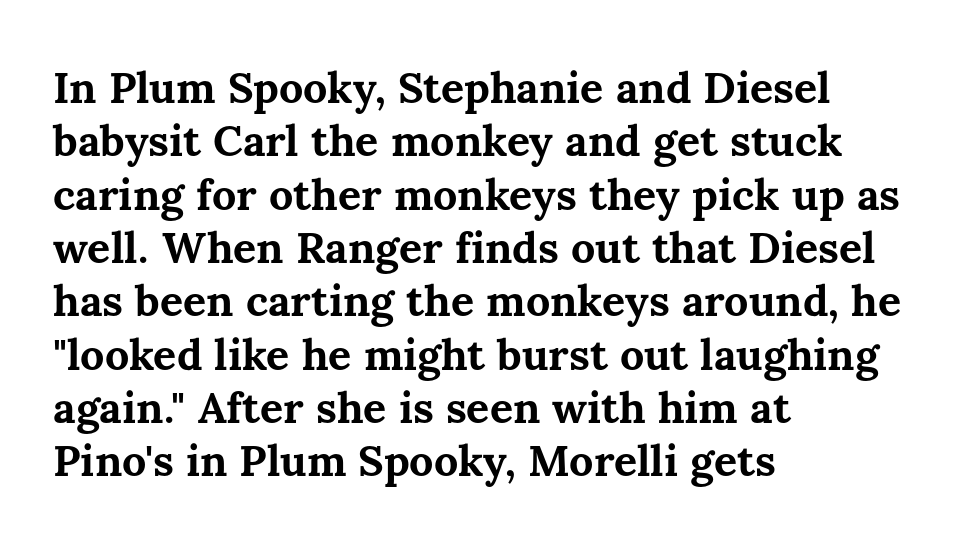
Q: Is the text bold? A: Yes.
Q: Is the text italic (slanted)? A: No, it is upright.
Q: Is the text underlined? A: No.
Q: How is the paragraph aligned? A: Left-aligned.
Q: Is the spacing between letters normal or unusually wide? A: Normal.
Q: Width (condensed, normal, or wide)? A: Normal.
Q: Stroke contrast? A: Medium.
Q: x-height? A: Medium.
Q: Monospaced? A: No.
